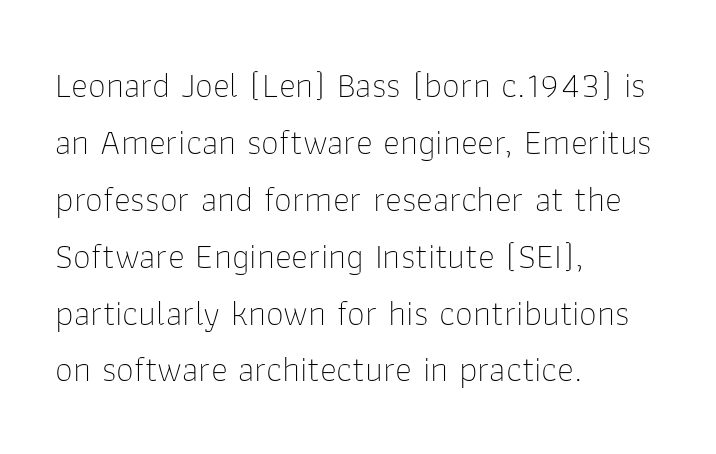
The passage shown has conventional tracking throughout. The space directly below the letters is spotless. Stroke mass is kept to a normal reading level or below. Notice how the passage keeps a crisp vertical edge on the left only. Each letter's strokes conclude bluntly, with no projecting serifs. Vertically, the passage feels balanced, rows spaced as you'd expect.
